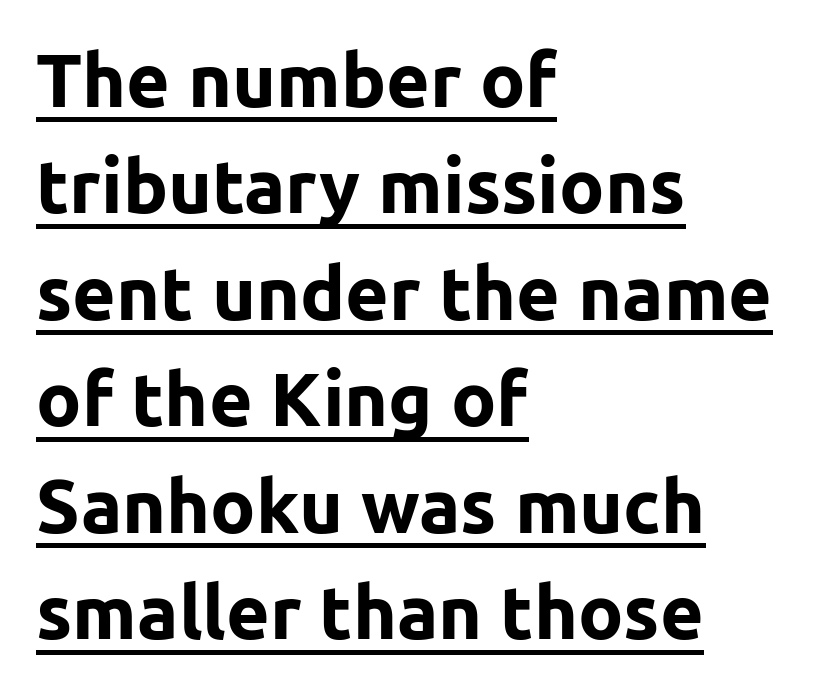
Heavy, bold letterforms. Character widths vary here, with narrow letters taking less room than wide ones. The letters stand upright; this is a roman face. Standard letterfit; no display-style spreading of the glyphs. Compared with typical paragraphs, the rows here are spaced about the same. Notice how a bar underscores the lettering throughout.
